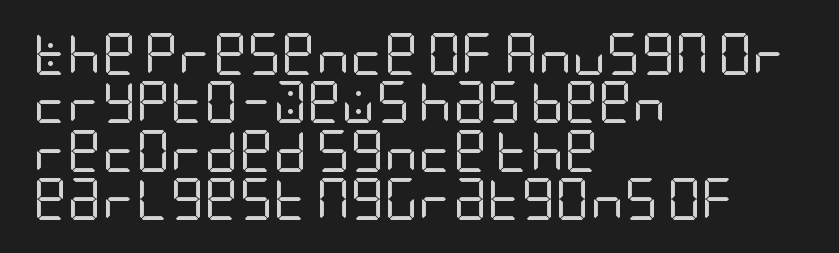
Q: Is the text bold? A: No.
Q: Is the text italic (slanted)? A: No, it is upright.
Q: Is the typeface a serif or a sans-serif typeface? A: Sans-serif.
Q: Is the text underlined? A: No.
Q: How is the paragraph aligned? A: Left-aligned.
Q: Is the spacing between letters normal or unusually wide? A: Normal.
Q: Is the spacing between lines tight, normal or loose? A: Tight.
Q: Width (condensed, normal, or wide)? A: Condensed.
Q: Stroke contrast? A: Low.
Q: x-height? A: Large.
